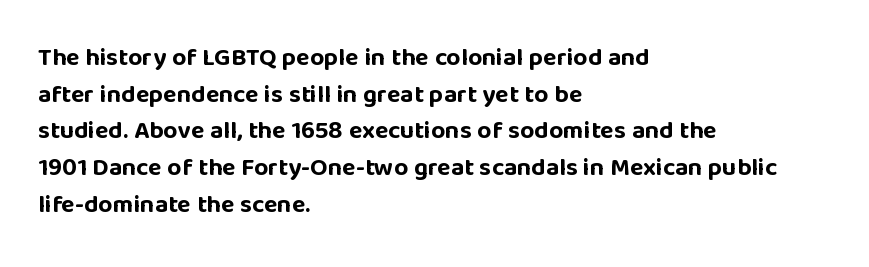
{"italic": "no", "bold": "yes", "underline": "no", "align": "left", "line_spacing": "normal", "line_spacing_ratio": 1.47, "letter_spacing": "normal", "letter_spacing_em": 0.0, "glyph_px": 25}
